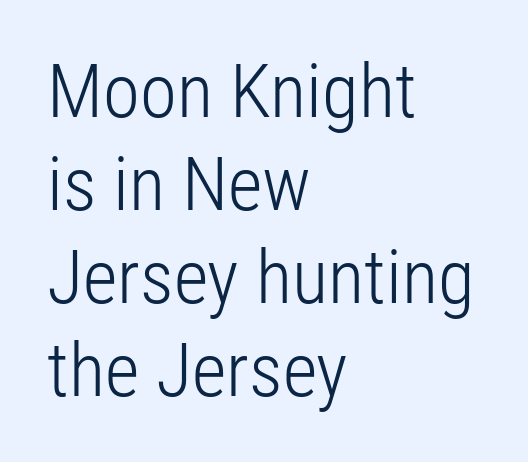
Spacing verdict: proportional, widths tailored to each character. One-word summary of the alignment: left. The passage shown has conventional tracking throughout. The font is comparable to plain body text, perhaps lighter. This is the regular roman posture of the typeface. Unmarked baselines from the first word to the last.
